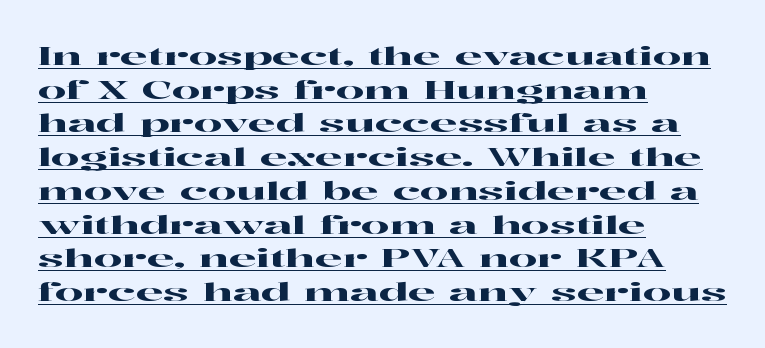
The image shows 25 px text type, upright; set left-aligned, normal line spacing (1.35x), normal letter spacing, underlined.
